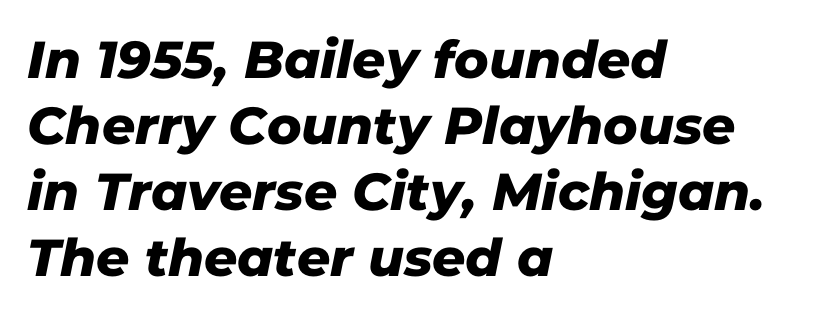
{"serif": "no", "width": "normal", "stroke_contrast": "low", "x_height": "medium", "monospaced": "no", "underline": "no", "align": "left", "line_spacing": "normal", "line_spacing_ratio": 1.27, "letter_spacing": "normal", "letter_spacing_em": 0.0, "glyph_px": 52}
